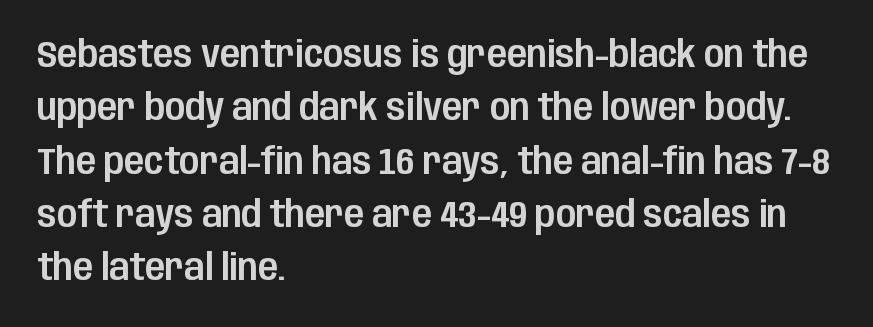
{"serif": "no", "italic": "no", "width": "condensed", "stroke_contrast": "low", "x_height": "large", "monospaced": "no", "underline": "no", "align": "left", "line_spacing": "normal", "line_spacing_ratio": 1.44, "letter_spacing": "normal", "letter_spacing_em": 0.0, "glyph_px": 37}
